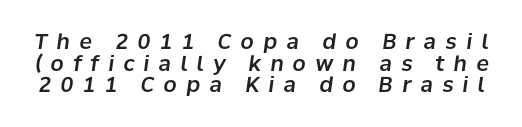
{"italic": "yes", "lean": "right", "slant_degrees": 8, "underline": "no", "line_spacing": "tight", "line_spacing_ratio": 1.03, "letter_spacing": "wide", "letter_spacing_em": 0.44, "glyph_px": 21}
